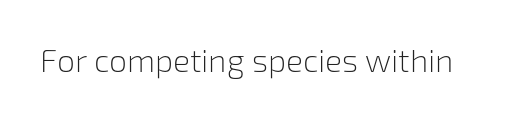
Q: Is the text bold? A: No.
Q: Is the text italic (slanted)? A: No, it is upright.
Q: Is the typeface a serif or a sans-serif typeface? A: Sans-serif.
Q: Is the text underlined? A: No.
Q: Is the spacing between letters normal or unusually wide? A: Normal.
Q: Width (condensed, normal, or wide)? A: Normal.
Q: Stroke contrast? A: Low.
Q: x-height? A: Medium.
Q: Monospaced? A: No.
